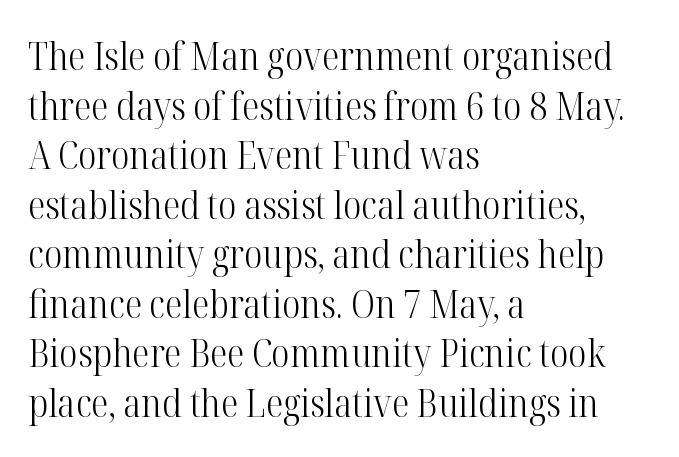
{"serif": "yes", "italic": "no", "bold": "no", "weight": "light", "width": "condensed", "stroke_contrast": "high", "x_height": "medium", "monospaced": "no", "underline": "no", "align": "left", "line_spacing": "normal", "line_spacing_ratio": 1.27, "letter_spacing": "normal", "letter_spacing_em": 0.0, "glyph_px": 39}
